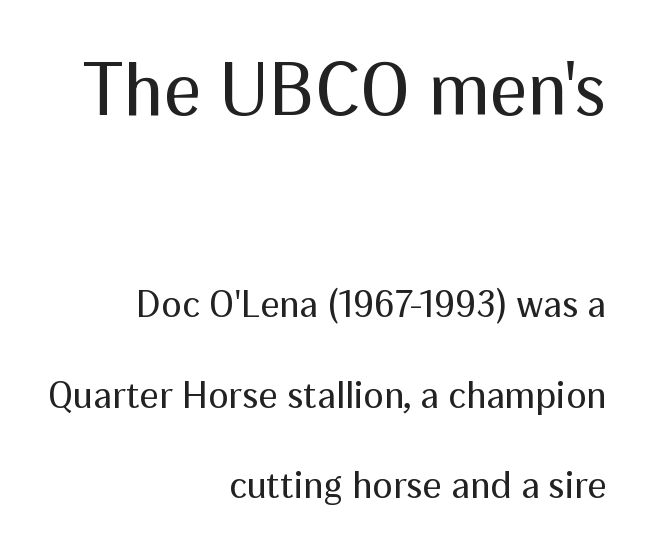
The image shows 75 px regular-weight sans-serif type, upright; set right-aligned, loose line spacing (2.38x), normal letter spacing, not underlined; the first (top) block is 1.97x larger; medium stroke contrast and a medium x-height.
